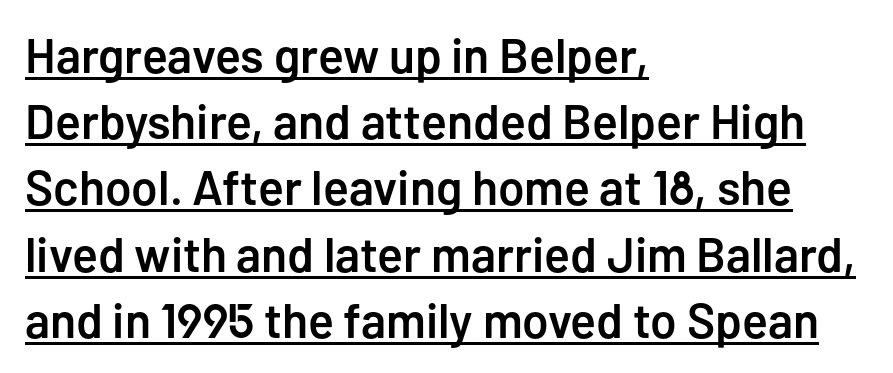
{"serif": "no", "italic": "no", "bold": "semi", "weight": "semibold", "width": "normal", "stroke_contrast": "low", "x_height": "medium", "monospaced": "no", "underline": "yes", "align": "left", "line_spacing": "normal", "line_spacing_ratio": 1.38, "letter_spacing": "normal", "letter_spacing_em": 0.0, "glyph_px": 48}
